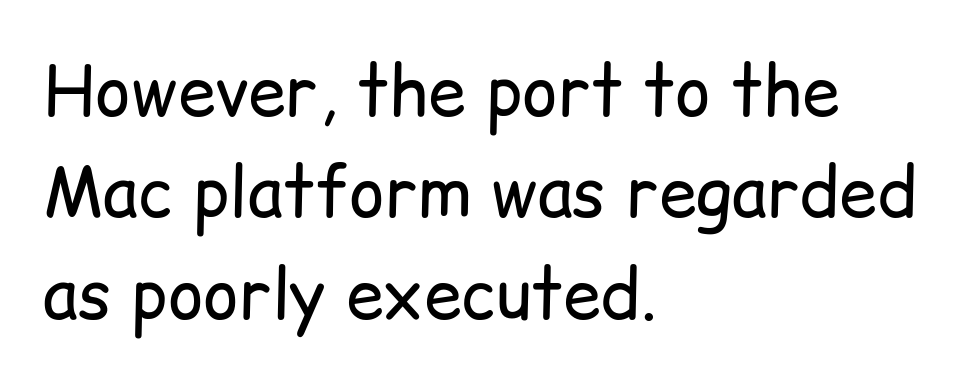
Q: Is the text bold? A: No.
Q: Is the text italic (slanted)? A: No, it is upright.
Q: Is the typeface a serif or a sans-serif typeface? A: Sans-serif.
Q: Is the text underlined? A: No.
Q: How is the paragraph aligned? A: Left-aligned.
Q: Is the spacing between letters normal or unusually wide? A: Normal.
Q: Is the spacing between lines tight, normal or loose? A: Normal.
Q: Width (condensed, normal, or wide)? A: Normal.
Q: Stroke contrast? A: Low.
Q: x-height? A: Medium.
Q: Monospaced? A: No.
